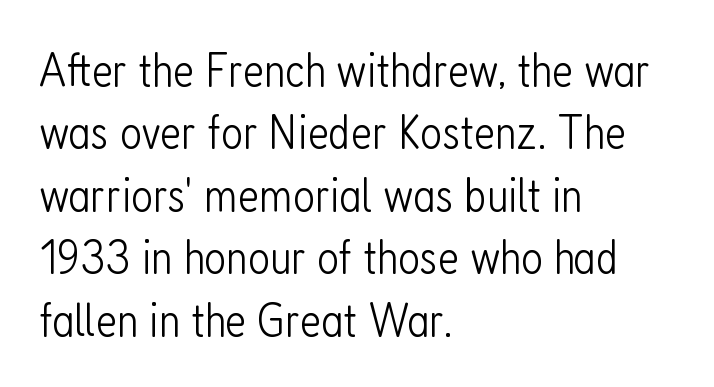
The image shows 48 px light, condensed sans-serif type, upright; set left-aligned, normal line spacing (1.3x), normal letter spacing, not underlined; low stroke contrast and a medium x-height.
